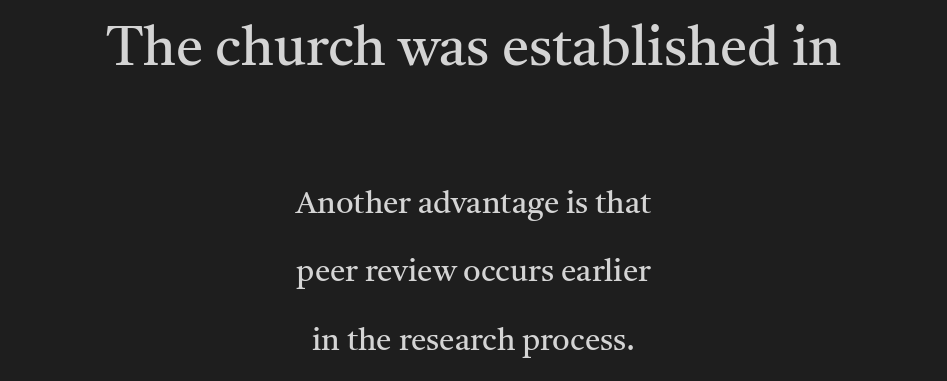
The image shows 55 px regular-weight serif type, upright; set centered, loose line spacing (2.21x), normal letter spacing, not underlined; the first (top) block is 1.77x larger; medium stroke contrast and a medium x-height.
